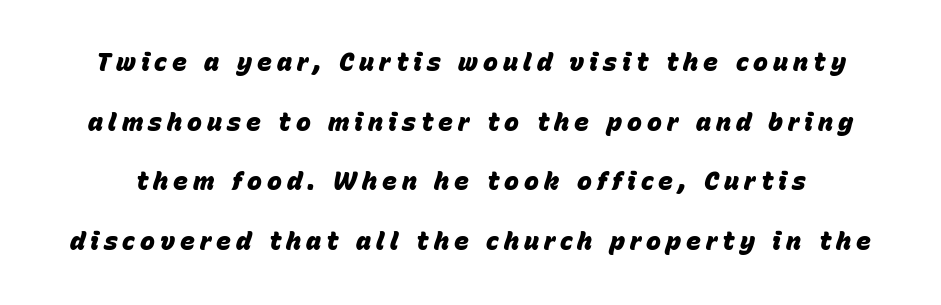
{"italic": "yes", "lean": "right", "slant_degrees": 15, "bold": "yes", "underline": "no", "line_spacing": "loose", "line_spacing_ratio": 2.39, "letter_spacing": "wide", "letter_spacing_em": 0.2, "glyph_px": 25}
